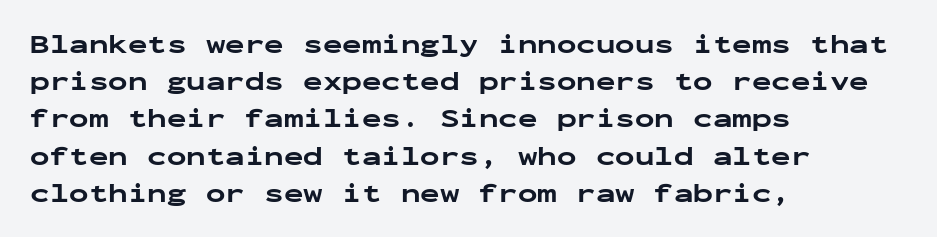
{"italic": "no", "bold": "yes", "underline": "no", "align": "left", "line_spacing": "normal", "line_spacing_ratio": 1.43, "letter_spacing": "normal", "letter_spacing_em": 0.0, "glyph_px": 26}
